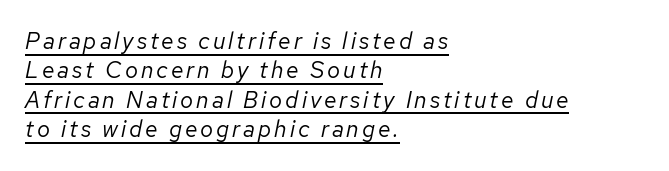
{"italic": "yes", "lean": "right", "slant_degrees": 12, "bold": "no", "underline": "yes", "align": "left", "line_spacing": "normal", "line_spacing_ratio": 1.28, "glyph_px": 23}
